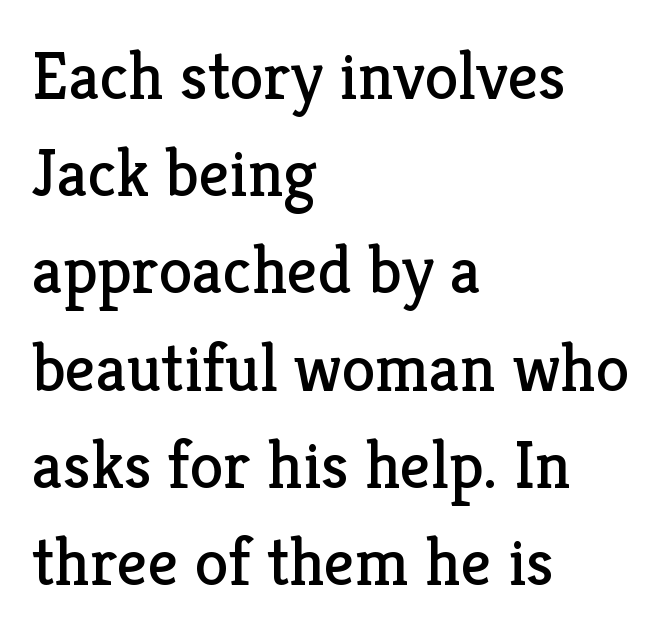
{"serif": "yes", "italic": "no", "bold": "no", "weight": "regular", "width": "normal", "stroke_contrast": "low", "x_height": "medium", "monospaced": "no", "underline": "no", "align": "left", "line_spacing": "normal", "line_spacing_ratio": 1.43, "letter_spacing": "normal", "letter_spacing_em": 0.0, "glyph_px": 68}
